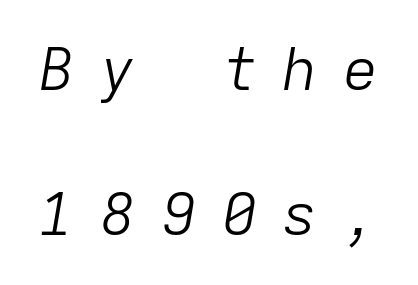
The image shows 59 px light type, italic (leaning right), monospaced; set loose line spacing (2.45x), unusually wide letter spacing (+0.43 em), not underlined; low stroke contrast and a medium x-height.
